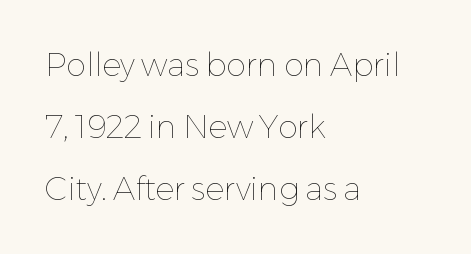
In terms of posture, this sample is upright. Default kerning and tracking; the words read as compact shapes. The characters are drawn with everyday or finer stroke widths. Beneath every word, the page is bare.
